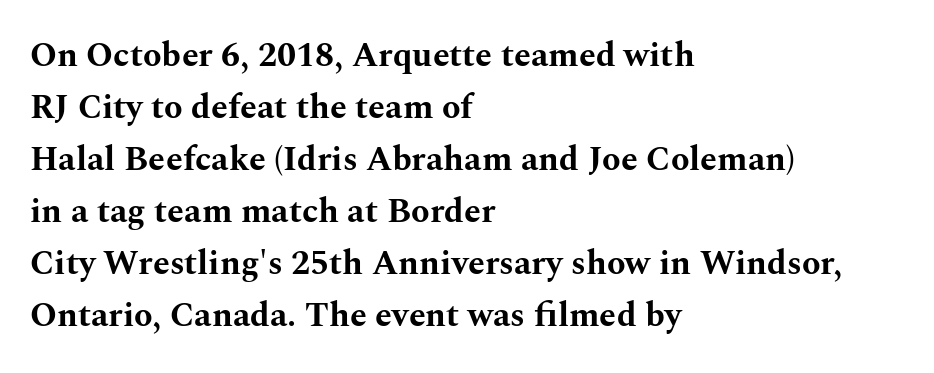
The typesetter chose a ragged-right arrangement here. This is heavy type, rendered in bold. Ascenders rise straight up at ninety degrees. Character widths vary here, with narrow letters taking less room than wide ones. Are there feet on the stems? There are — it's a serif. Horizontal bands of white between lines are of average thickness.
